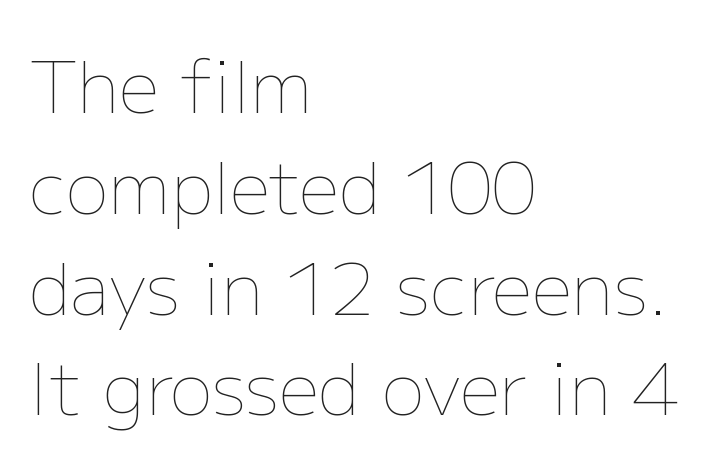
{"italic": "no", "bold": "no", "weight": "thin", "width": "normal", "stroke_contrast": "low", "x_height": "medium", "monospaced": "no", "underline": "no", "align": "left", "line_spacing": "normal", "line_spacing_ratio": 1.4, "letter_spacing": "normal", "letter_spacing_em": 0.0, "glyph_px": 72}
